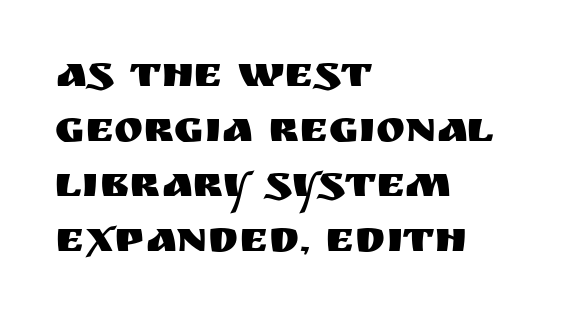
Check the space under the baseline: it is left empty. Each word holds together tightly as a unit, with standard inter-letter gaps. Typeset ragged right — the left edge is the straight one. Compared with typical paragraphs, the rows here are spaced about the same. Do the characters align in a grid? No, the font is proportional. Each letter's strokes conclude bluntly, with no projecting serifs.
